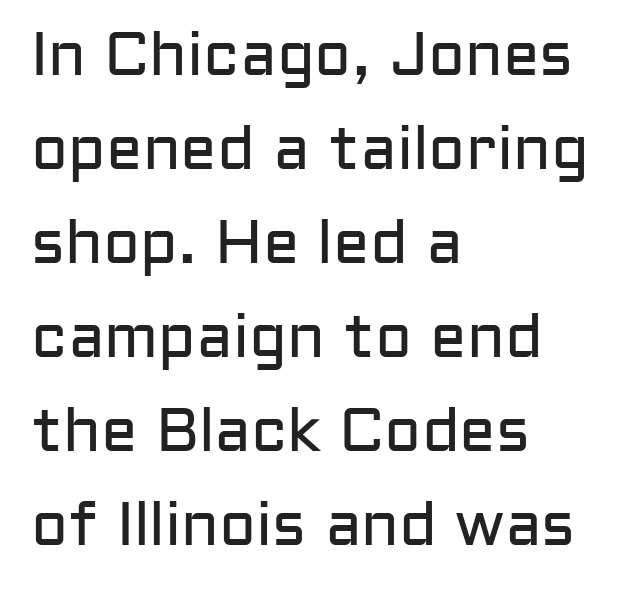
{"serif": "no", "italic": "no", "bold": "no", "weight": "regular", "width": "normal", "stroke_contrast": "low", "x_height": "medium", "monospaced": "no", "underline": "no", "align": "left", "line_spacing": "normal", "line_spacing_ratio": 1.54, "letter_spacing": "normal", "letter_spacing_em": 0.0, "glyph_px": 61}
